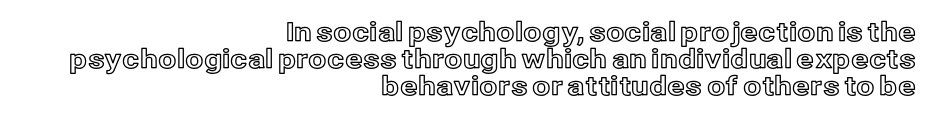
{"italic": "no", "underline": "no", "align": "right", "line_spacing": "tight", "line_spacing_ratio": 1.03, "letter_spacing": "normal", "letter_spacing_em": 0.0, "glyph_px": 26}
